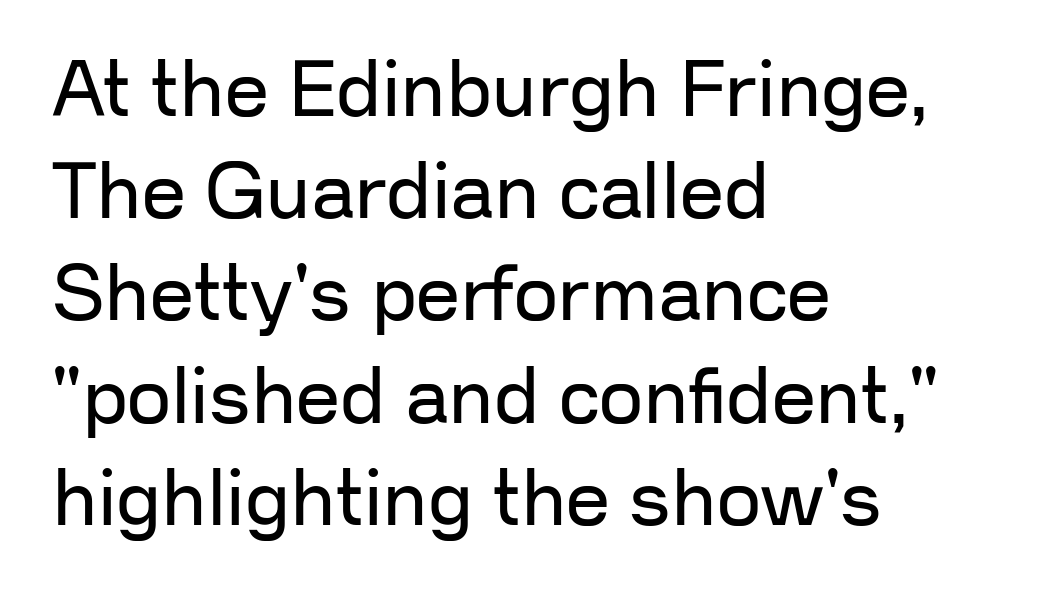
Q: Is the text bold? A: No.
Q: Is the text italic (slanted)? A: No, it is upright.
Q: Is the typeface a serif or a sans-serif typeface? A: Sans-serif.
Q: Is the text underlined? A: No.
Q: How is the paragraph aligned? A: Left-aligned.
Q: Is the spacing between letters normal or unusually wide? A: Normal.
Q: Is the spacing between lines tight, normal or loose? A: Normal.
Q: Width (condensed, normal, or wide)? A: Normal.
Q: Stroke contrast? A: Low.
Q: x-height? A: Medium.
Q: Monospaced? A: No.
